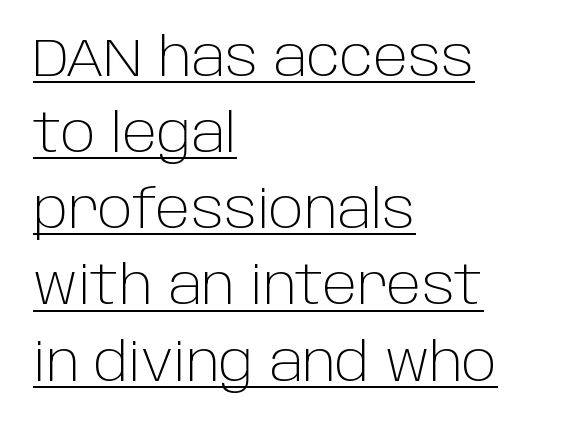
{"serif": "no", "italic": "no", "bold": "no", "weight": "light", "width": "normal", "stroke_contrast": "low", "x_height": "large", "monospaced": "no", "underline": "yes", "align": "left", "line_spacing": "normal", "line_spacing_ratio": 1.41, "letter_spacing": "normal", "letter_spacing_em": 0.0, "glyph_px": 54}
